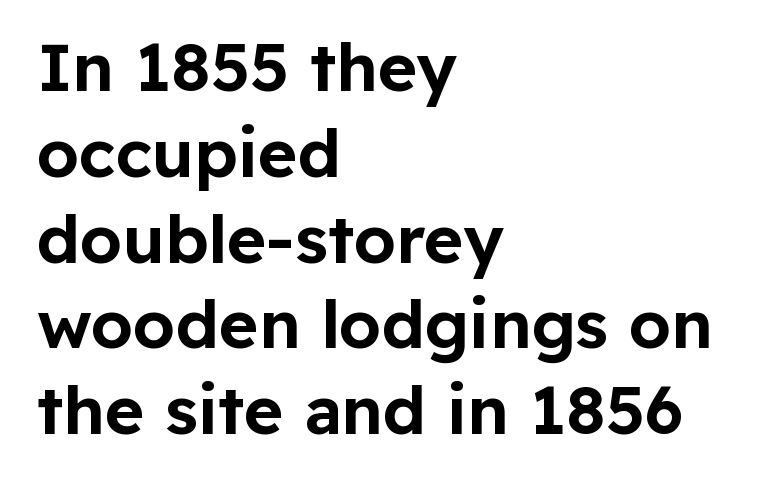
The image shows 67 px sans-serif type, upright; set left-aligned, normal line spacing (1.28x), normal letter spacing, not underlined; low stroke contrast and a medium x-height.
